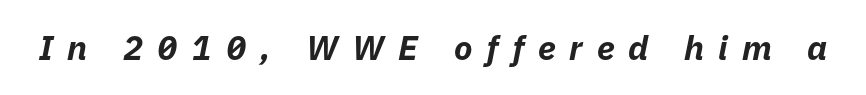
{"italic": "yes", "lean": "right", "slant_degrees": 11, "bold": "yes", "weight": "bold", "width": "normal", "stroke_contrast": "low", "x_height": "medium", "monospaced": "no", "underline": "no", "letter_spacing": "wide", "letter_spacing_em": 0.41, "glyph_px": 34}
